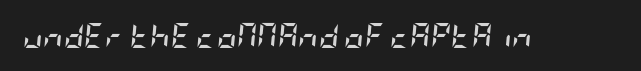
Q: Is the text bold? A: Yes.
Q: Is the text italic (slanted)? A: Yes, it leans right by about 5 degrees.
Q: Is the text underlined? A: No.
Q: Is the spacing between letters normal or unusually wide? A: Normal.
